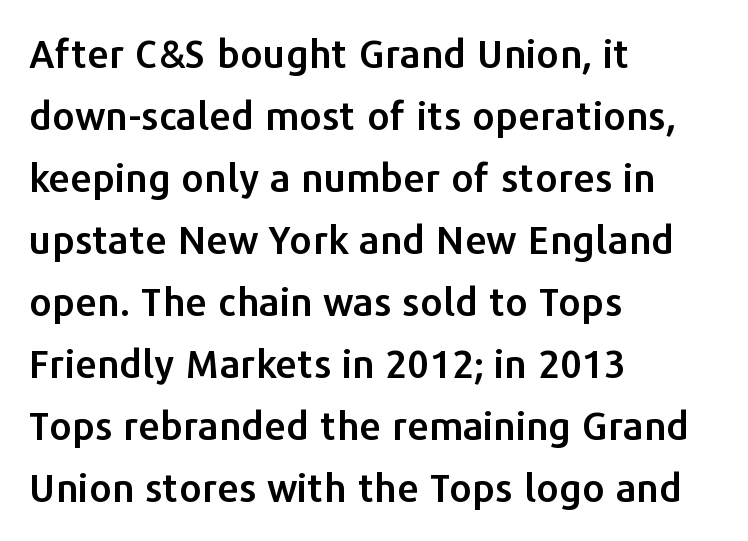
Q: Is the text italic (slanted)? A: No, it is upright.
Q: Is the typeface a serif or a sans-serif typeface? A: Sans-serif.
Q: Is the text underlined? A: No.
Q: How is the paragraph aligned? A: Left-aligned.
Q: Is the spacing between letters normal or unusually wide? A: Normal.
Q: Is the spacing between lines tight, normal or loose? A: Normal.
Q: Width (condensed, normal, or wide)? A: Normal.
Q: Stroke contrast? A: Low.
Q: x-height? A: Medium.
Q: Monospaced? A: No.
